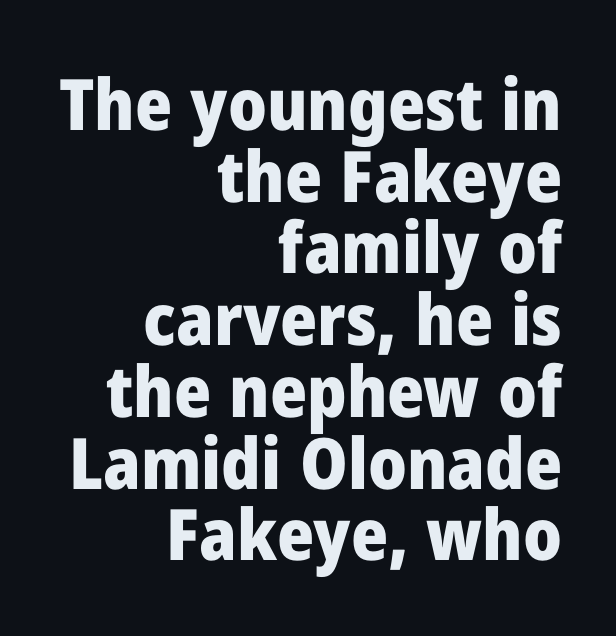
{"serif": "no", "italic": "no", "bold": "yes", "weight": "heavy", "width": "normal", "stroke_contrast": "low", "x_height": "medium", "monospaced": "no", "underline": "no", "align": "right", "line_spacing": "tight", "line_spacing_ratio": 1.01, "letter_spacing": "normal", "letter_spacing_em": 0.0, "glyph_px": 71}
